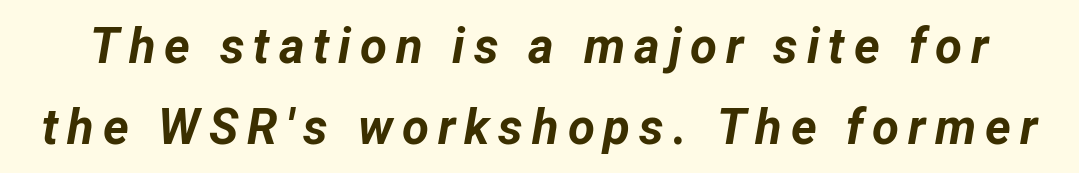
{"italic": "yes", "lean": "right", "slant_degrees": 12, "bold": "yes", "weight": "bold", "width": "normal", "stroke_contrast": "low", "x_height": "medium", "monospaced": "no", "underline": "no", "line_spacing": "normal", "line_spacing_ratio": 1.65, "glyph_px": 49}
